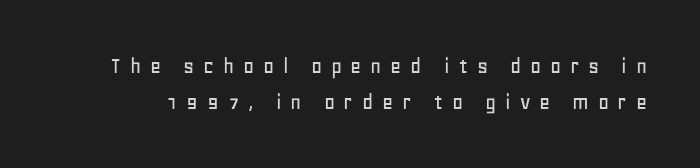
Q: Is the text italic (slanted)? A: No, it is upright.
Q: Is the text underlined? A: No.
Q: Is the spacing between letters normal or unusually wide? A: Unusually wide.
Q: Is the spacing between lines tight, normal or loose? A: Normal.
